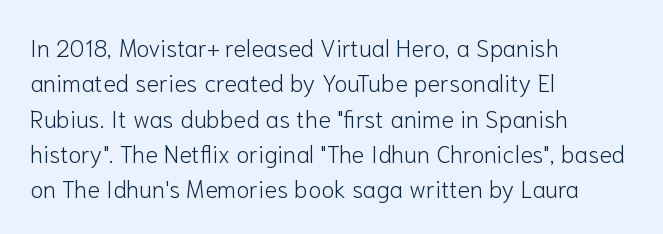
Tracking value appears to be zero — textbook default spacing. Posture: straight, roman, zero tilt. Leftover space on each line is placed entirely after the last word. This is not heavy type; no bold has been used.
